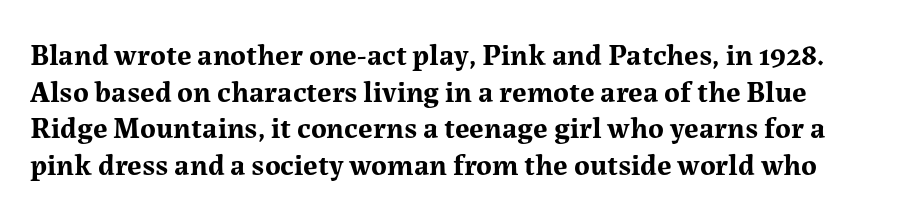
The image shows 30 px bold serif type, upright; set line spacing 1.22x, normal letter spacing, not underlined; medium stroke contrast and a medium x-height.
